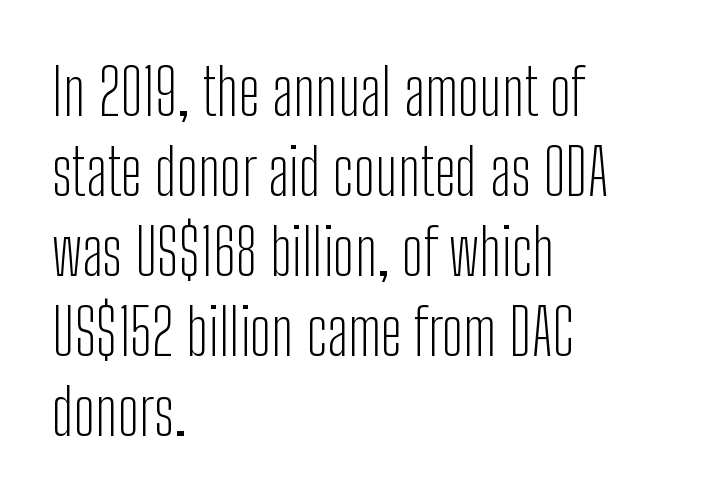
Stroke mass is kept to a normal reading level or below. There is no visible air inserted between adjacent glyphs. The face used here is proportionally spaced, like ordinary book or web type. Type style note: lacks serifs. Nobody drew a line under any word here. The text block is weighted toward the left margin, trailing off unevenly rightward.
